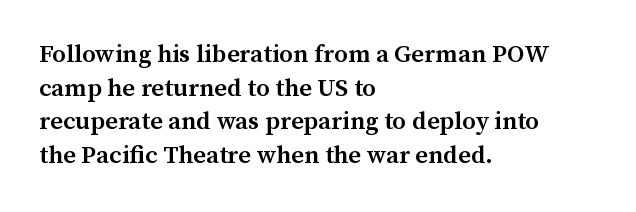
Is there any slant? The stems are plumb. Only glyphs here, with clear space below each row. A fair bit of extra ink — the face is semibold, not bold. Honestly, the row spacing looks completely unremarkable. These lines stack with their left ends in a neat column.
